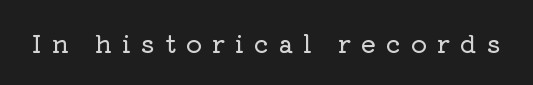
Q: Is the text italic (slanted)? A: No, it is upright.
Q: Is the text underlined? A: No.
Q: Is the spacing between letters normal or unusually wide? A: Unusually wide.
